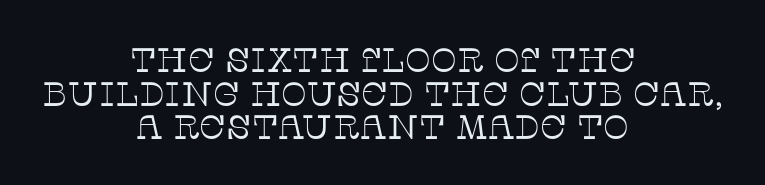
{"serif": "yes", "italic": "no", "bold": "no", "weight": "thin", "width": "normal", "stroke_contrast": "low", "x_height": "large", "monospaced": "no", "underline": "no", "align": "center", "line_spacing": "tight", "line_spacing_ratio": 0.99, "letter_spacing": "normal", "letter_spacing_em": 0.0, "glyph_px": 34}
